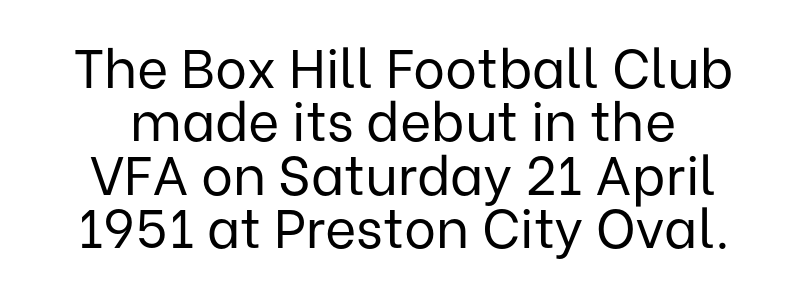
The image shows 54 px regular-weight sans-serif type, upright; set centered, tight line spacing (0.99x), normal letter spacing, not underlined; low stroke contrast and a medium x-height.
